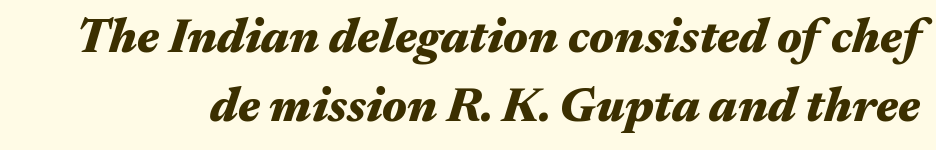
{"italic": "yes", "lean": "right", "slant_degrees": 17, "bold": "yes", "weight": "heavy", "width": "wide", "stroke_contrast": "medium", "x_height": "medium", "monospaced": "no", "underline": "no", "line_spacing": "normal", "line_spacing_ratio": 1.43, "letter_spacing": "normal", "letter_spacing_em": 0.0, "glyph_px": 48}
